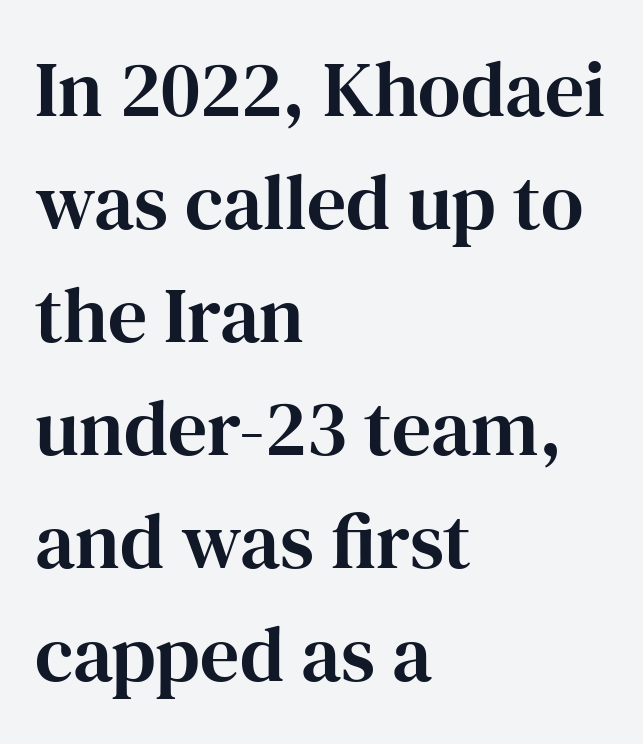
Q: Is the text italic (slanted)? A: No, it is upright.
Q: Is the typeface a serif or a sans-serif typeface? A: Serif.
Q: Is the text underlined? A: No.
Q: How is the paragraph aligned? A: Left-aligned.
Q: Is the spacing between letters normal or unusually wide? A: Normal.
Q: Is the spacing between lines tight, normal or loose? A: Normal.
Q: Width (condensed, normal, or wide)? A: Normal.
Q: Stroke contrast? A: High.
Q: x-height? A: Medium.
Q: Monospaced? A: No.
